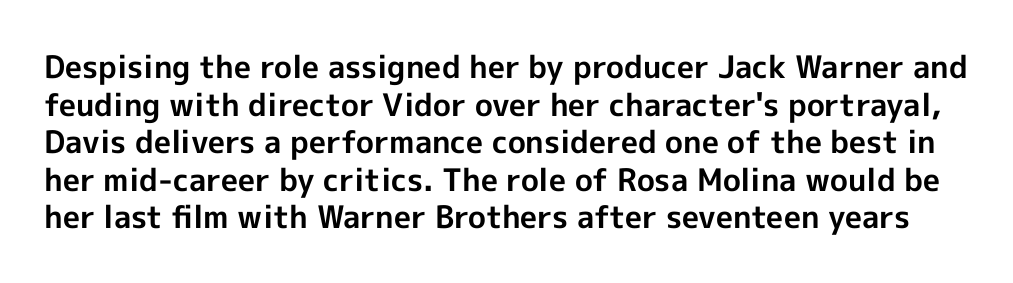
The foot of each line stays bare and open. Serif or sans? Sans — the stroke terminals are bare. Looks like regular typesetting: each glyph gets only the width it needs. Style check: upright. Short note: letters normally spaced.
